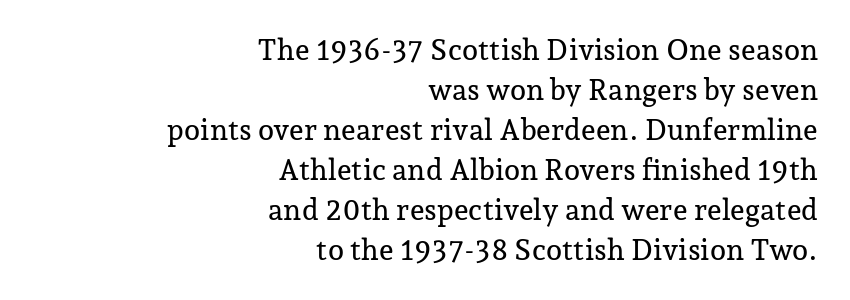
The image shows 29 px serif type, upright; set right-aligned, normal line spacing (1.38x), normal letter spacing, not underlined; low stroke contrast and a medium x-height.
